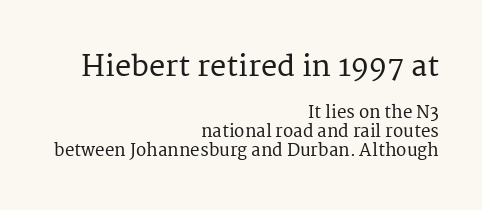
The image shows 29 px serif type, upright; set right-aligned, tight line spacing (1.11x), normal letter spacing, not underlined; the first (top) block is 1.71x larger; medium stroke contrast and a medium x-height.
